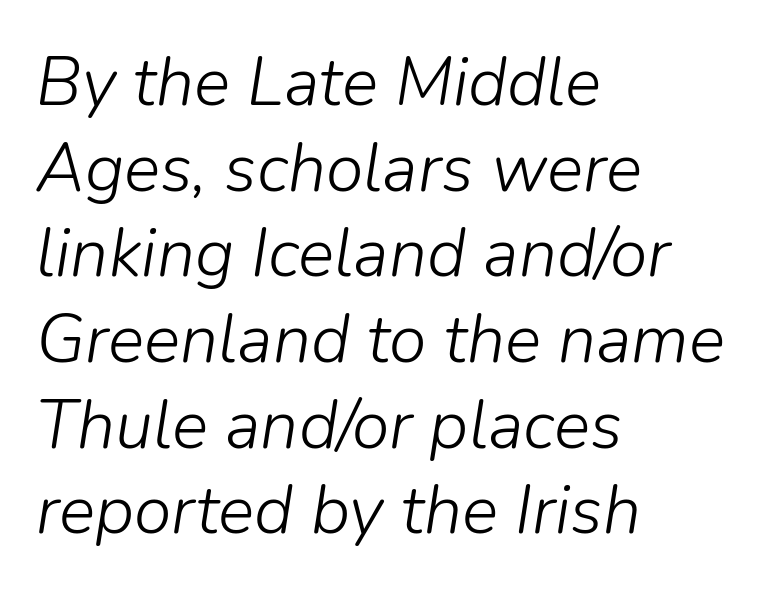
The image shows 68 px light type, italic (leaning right); set left-aligned, normal line spacing (1.26x), normal letter spacing, not underlined; low stroke contrast and a medium x-height.
